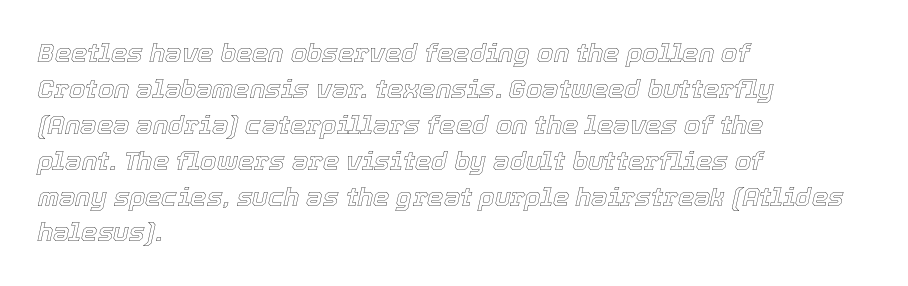
The image shows 26 px text type, italic (leaning right); set left-aligned, normal line spacing (1.38x), normal letter spacing, not underlined.
